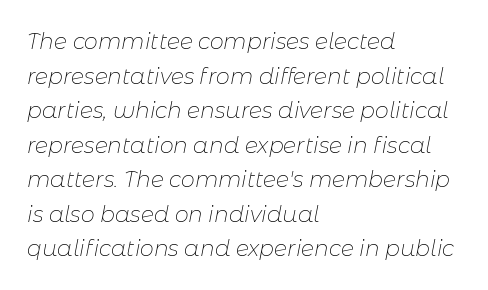
Heft: none added — not bold. The leading is moderate, giving the passage an even texture. Caption: multi-line text, flush left, ragged right. Only glyphs here, with clear space below each row. Between one letter and the next there's only the usual sliver of space.
